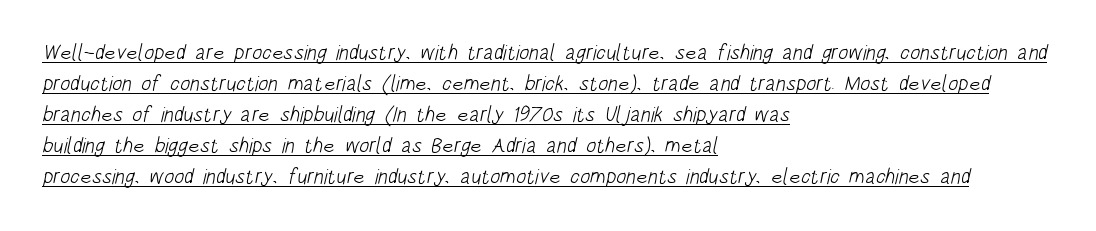
{"bold": "no", "underline": "yes", "align": "left", "line_spacing": "normal", "line_spacing_ratio": 1.48, "letter_spacing": "normal", "letter_spacing_em": 0.0, "glyph_px": 21}
